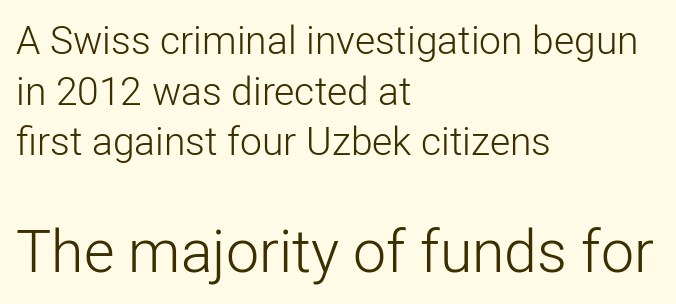
{"serif": "no", "italic": "no", "bold": "no", "weight": "light", "width": "normal", "stroke_contrast": "low", "x_height": "medium", "monospaced": "no", "underline": "no", "align": "left", "line_spacing": "normal", "line_spacing_ratio": 1.3, "letter_spacing": "normal", "letter_spacing_em": 0.0, "larger_block": "second", "size_ratio": 1.51, "glyph_px": 59}
